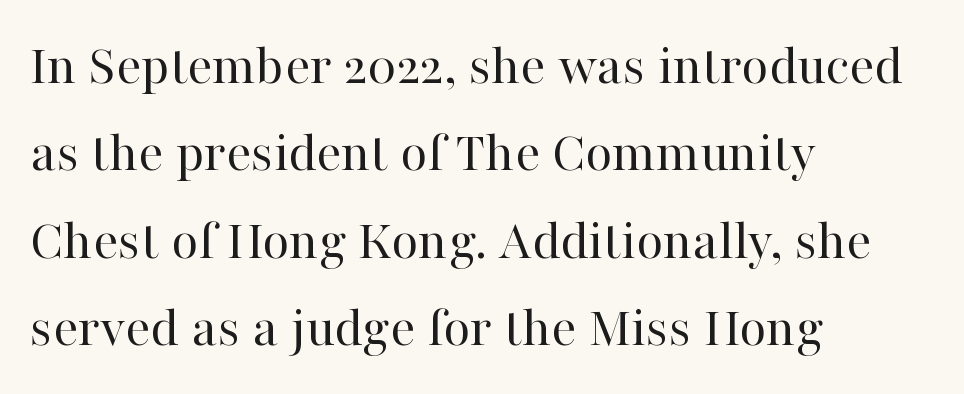
The image shows 59 px regular-weight serif type, upright; set left-aligned, normal line spacing (1.48x), normal letter spacing, not underlined; high stroke contrast and a medium x-height.
